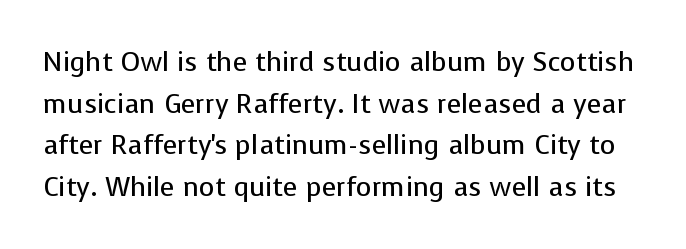
Q: Is the text bold? A: No.
Q: Is the text italic (slanted)? A: No, it is upright.
Q: Is the text underlined? A: No.
Q: Is the spacing between letters normal or unusually wide? A: Normal.
Q: Is the spacing between lines tight, normal or loose? A: Normal.
